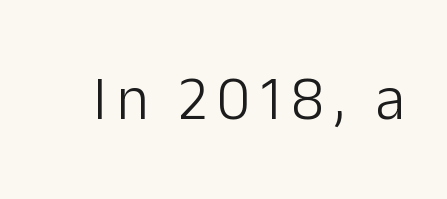
Q: Is the text bold? A: No.
Q: Is the text italic (slanted)? A: No, it is upright.
Q: Is the typeface a serif or a sans-serif typeface? A: Sans-serif.
Q: Is the text underlined? A: No.
Q: Width (condensed, normal, or wide)? A: Normal.
Q: Stroke contrast? A: Low.
Q: x-height? A: Medium.
Q: Monospaced? A: No.
